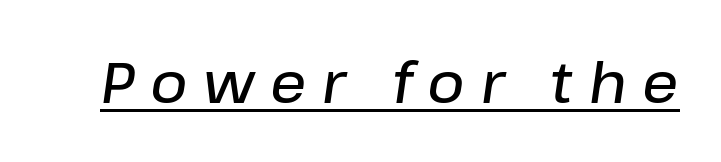
Q: Is the text bold? A: Semi-bold.
Q: Is the text italic (slanted)? A: Yes, it leans right by about 8 degrees.
Q: Is the text underlined? A: Yes.
Q: Is the spacing between letters normal or unusually wide? A: Unusually wide.
Q: Width (condensed, normal, or wide)? A: Normal.
Q: Stroke contrast? A: Low.
Q: x-height? A: Medium.
Q: Monospaced? A: No.
